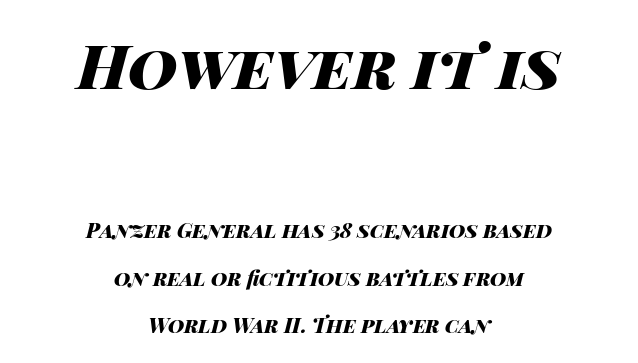
Q: Is the text bold? A: Yes.
Q: Is the text italic (slanted)? A: Yes, it leans right by about 14 degrees.
Q: Is the text underlined? A: No.
Q: How is the paragraph aligned? A: Centered.
Q: Is the spacing between letters normal or unusually wide? A: Normal.
Q: Is the spacing between lines tight, normal or loose? A: Loose.
Q: Which block of text is set in a larger size, the first (top) or the second (bottom)? A: The first (top) one.
Q: Width (condensed, normal, or wide)? A: Wide.
Q: Stroke contrast? A: High.
Q: x-height? A: Large.
Q: Monospaced? A: No.
